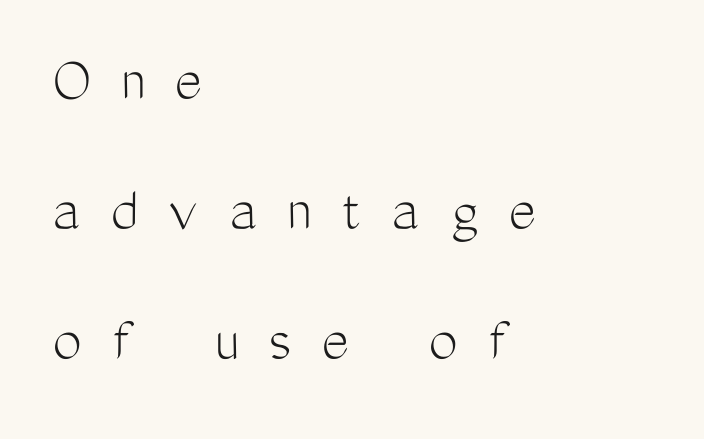
The image shows 65 px light, condensed sans-serif type, upright; set left-aligned, loose line spacing (2.0x), unusually wide letter spacing (+0.47 em), not underlined; medium stroke contrast and a medium x-height.
